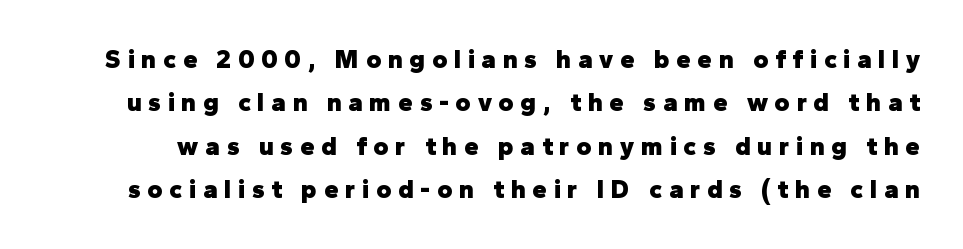
Q: Is the text bold? A: Yes.
Q: Is the text italic (slanted)? A: No, it is upright.
Q: Is the text underlined? A: No.
Q: Is the spacing between letters normal or unusually wide? A: Unusually wide.
Q: Is the spacing between lines tight, normal or loose? A: Normal.
